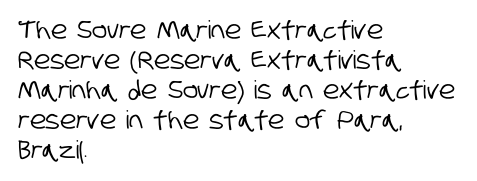
The image shows 25 px text type; set left-aligned, line spacing 1.2x, normal letter spacing, not underlined.
